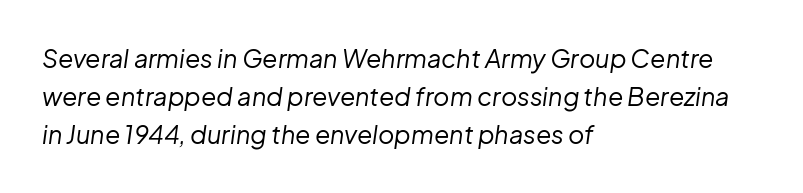
Q: Is the text bold? A: No.
Q: Is the text italic (slanted)? A: Yes, it leans right by about 8 degrees.
Q: Is the text underlined? A: No.
Q: How is the paragraph aligned? A: Left-aligned.
Q: Is the spacing between letters normal or unusually wide? A: Normal.
Q: Is the spacing between lines tight, normal or loose? A: Normal.
